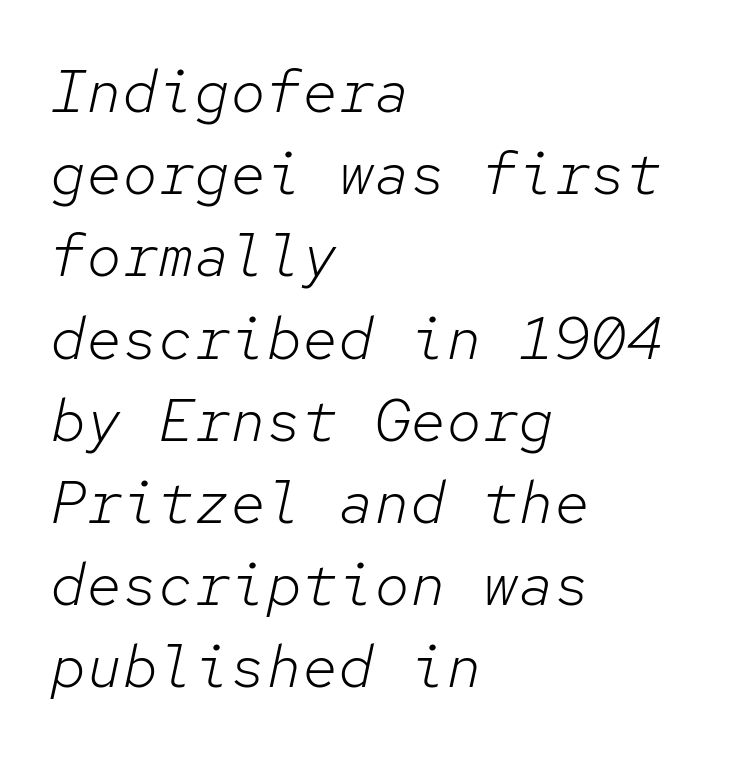
{"italic": "yes", "lean": "right", "slant_degrees": 12, "bold": "no", "weight": "light", "width": "normal", "stroke_contrast": "low", "x_height": "medium", "monospaced": "yes", "underline": "no", "align": "left", "line_spacing": "normal", "line_spacing_ratio": 1.37, "letter_spacing": "normal", "letter_spacing_em": 0.0, "glyph_px": 60}
